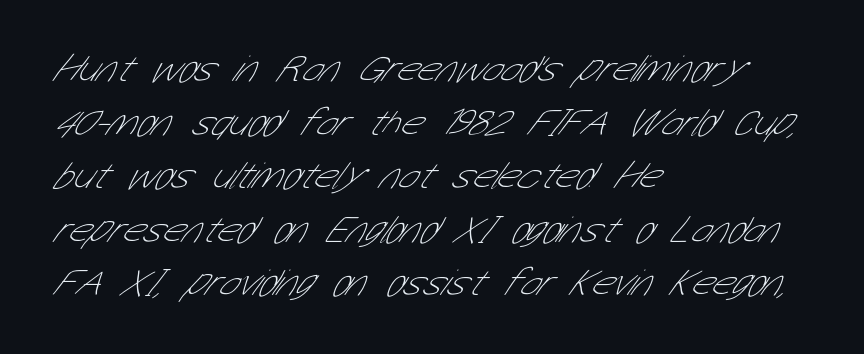
Q: Is the text bold? A: No.
Q: Is the typeface a serif or a sans-serif typeface? A: Sans-serif.
Q: Is the text underlined? A: No.
Q: How is the paragraph aligned? A: Left-aligned.
Q: Is the spacing between letters normal or unusually wide? A: Normal.
Q: Is the spacing between lines tight, normal or loose? A: Normal.
Q: Width (condensed, normal, or wide)? A: Condensed.
Q: Stroke contrast? A: Low.
Q: x-height? A: Medium.
Q: Monospaced? A: No.
